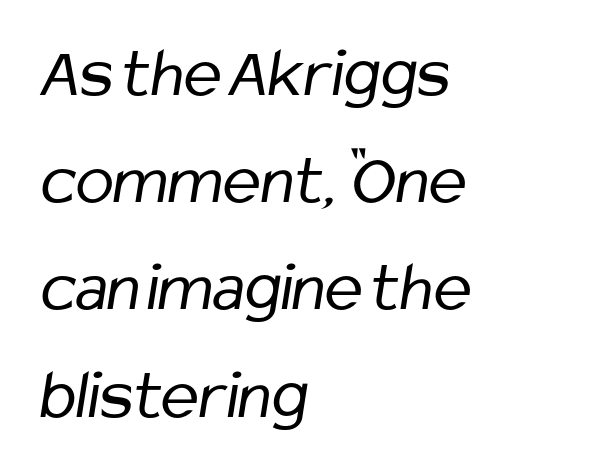
Q: Is the text bold? A: No.
Q: Is the typeface a serif or a sans-serif typeface? A: Sans-serif.
Q: Is the text underlined? A: No.
Q: How is the paragraph aligned? A: Left-aligned.
Q: Is the spacing between letters normal or unusually wide? A: Normal.
Q: Is the spacing between lines tight, normal or loose? A: Normal.
Q: Width (condensed, normal, or wide)? A: Condensed.
Q: Stroke contrast? A: Low.
Q: x-height? A: Medium.
Q: Monospaced? A: No.
